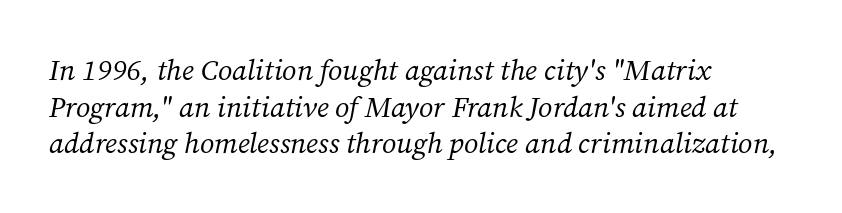
The image shows 29 px regular-weight serif type, italic (leaning right); set left-aligned, normal line spacing (1.26x), normal letter spacing, not underlined; medium stroke contrast and a medium x-height.
